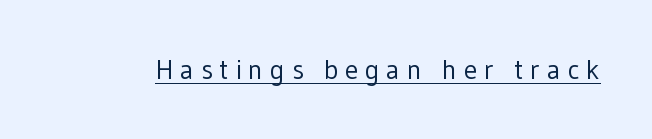
The image shows 27 px text type, upright; set unusually wide letter spacing (+0.25 em), underlined.
